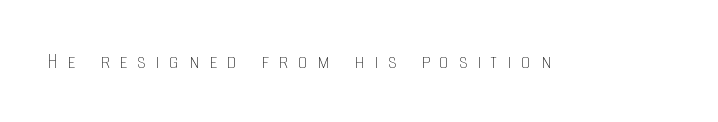
{"italic": "no", "bold": "no", "underline": "no", "letter_spacing": "wide", "letter_spacing_em": 0.44, "glyph_px": 23}
